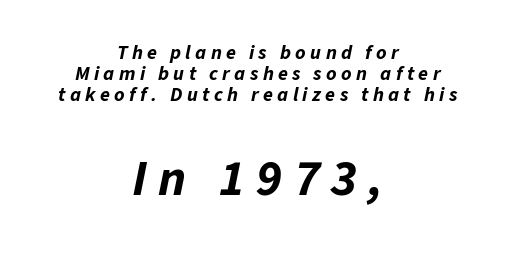
The image shows 51 px bold type, italic (leaning right); set centered, tight line spacing (1.05x), unusually wide letter spacing (+0.22 em), not underlined; the second (bottom) block is 2.55x larger; low stroke contrast and a medium x-height.
